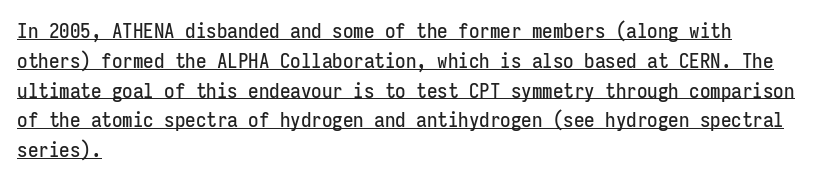
{"italic": "no", "underline": "yes", "align": "left", "line_spacing": "normal", "line_spacing_ratio": 1.42, "letter_spacing": "normal", "letter_spacing_em": 0.0, "glyph_px": 21}
